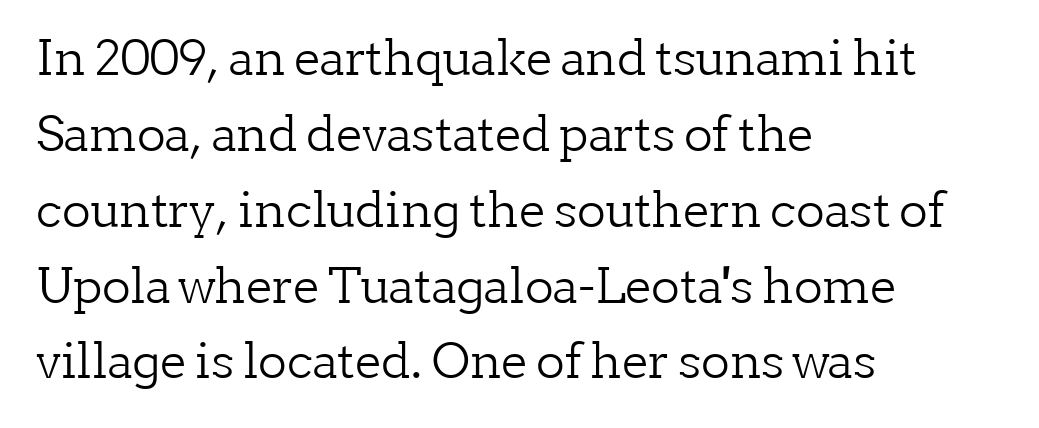
Q: Is the text bold? A: No.
Q: Is the text italic (slanted)? A: No, it is upright.
Q: Is the typeface a serif or a sans-serif typeface? A: Serif.
Q: Is the text underlined? A: No.
Q: How is the paragraph aligned? A: Left-aligned.
Q: Is the spacing between letters normal or unusually wide? A: Normal.
Q: Is the spacing between lines tight, normal or loose? A: Normal.
Q: Width (condensed, normal, or wide)? A: Normal.
Q: Stroke contrast? A: Low.
Q: x-height? A: Medium.
Q: Monospaced? A: No.
